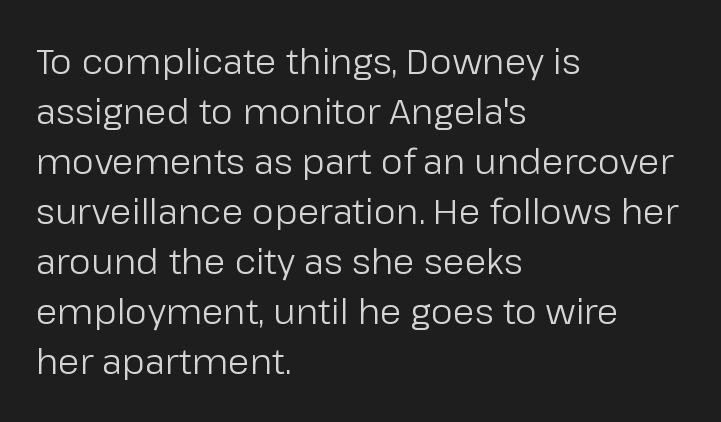
Q: Is the text bold? A: No.
Q: Is the text italic (slanted)? A: No, it is upright.
Q: Is the typeface a serif or a sans-serif typeface? A: Sans-serif.
Q: Is the text underlined? A: No.
Q: How is the paragraph aligned? A: Left-aligned.
Q: Is the spacing between letters normal or unusually wide? A: Normal.
Q: Is the spacing between lines tight, normal or loose? A: Normal.
Q: Width (condensed, normal, or wide)? A: Normal.
Q: Stroke contrast? A: Low.
Q: x-height? A: Medium.
Q: Monospaced? A: No.
